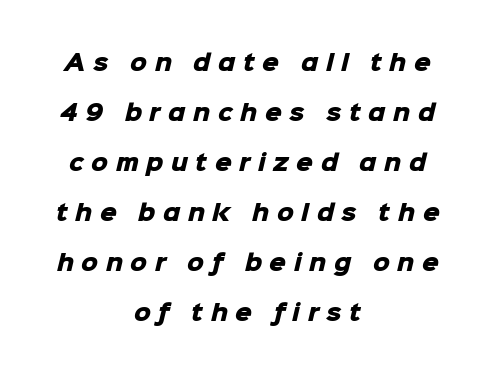
The image shows 21 px bold type; set centered, loose line spacing (2.38x), unusually wide letter spacing (+0.36 em), not underlined.
